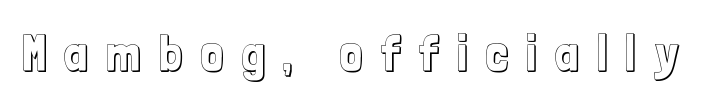
The image shows 50 px condensed type, upright; set unusually wide letter spacing (+0.36 em), not underlined; a medium x-height.
